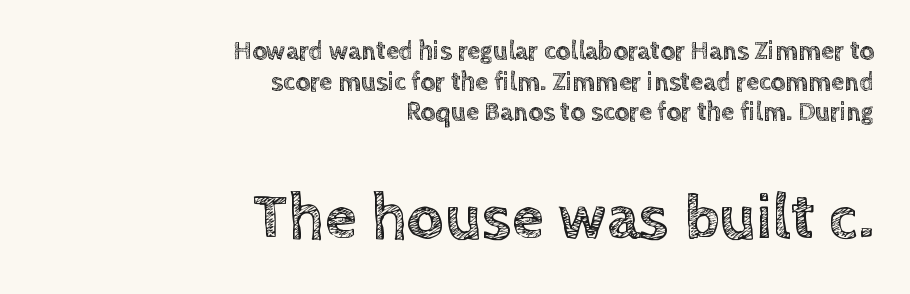
The image shows 65 px text type, upright; set right-aligned, line spacing 1.18x, normal letter spacing, not underlined; the second (bottom) block is 2.5x larger; a large x-height.
